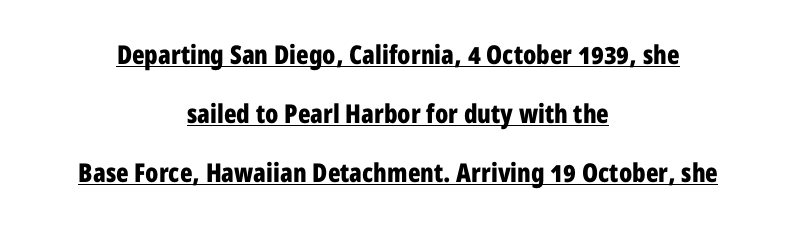
Q: Is the text bold? A: Yes.
Q: Is the text italic (slanted)? A: No, it is upright.
Q: Is the text underlined? A: Yes.
Q: How is the paragraph aligned? A: Centered.
Q: Is the spacing between letters normal or unusually wide? A: Normal.
Q: Is the spacing between lines tight, normal or loose? A: Loose.
